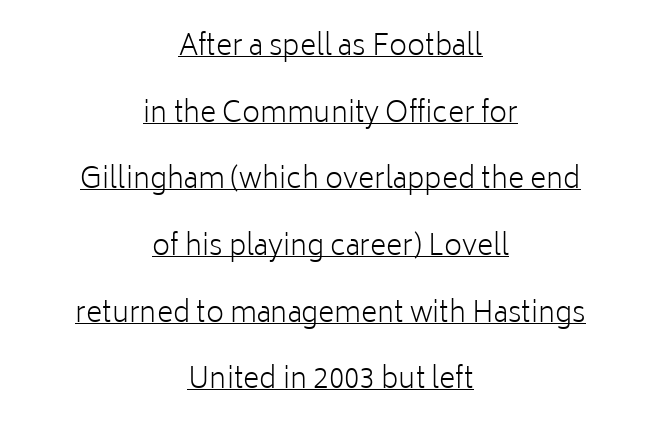
Q: Is the text bold? A: No.
Q: Is the text italic (slanted)? A: No, it is upright.
Q: Is the typeface a serif or a sans-serif typeface? A: Sans-serif.
Q: Is the text underlined? A: Yes.
Q: How is the paragraph aligned? A: Centered.
Q: Is the spacing between letters normal or unusually wide? A: Normal.
Q: Is the spacing between lines tight, normal or loose? A: Loose.
Q: Width (condensed, normal, or wide)? A: Normal.
Q: Stroke contrast? A: Low.
Q: x-height? A: Medium.
Q: Monospaced? A: No.
